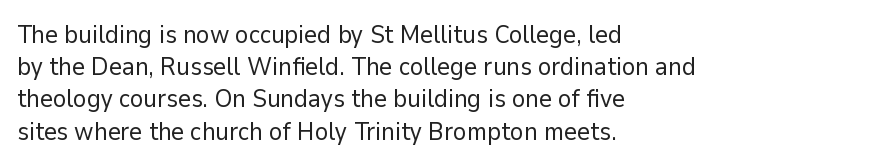
The image shows 25 px text type, upright; set left-aligned, normal line spacing (1.29x), normal letter spacing, not underlined.
